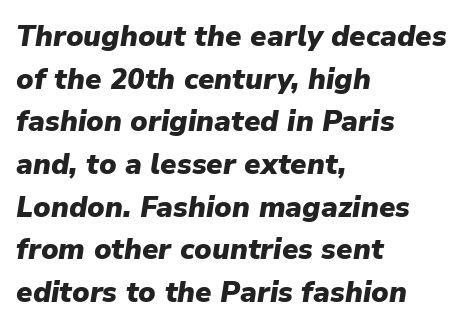
Q: Is the text bold? A: Yes.
Q: Is the text italic (slanted)? A: Yes, it leans right by about 9 degrees.
Q: Is the text underlined? A: No.
Q: How is the paragraph aligned? A: Left-aligned.
Q: Is the spacing between letters normal or unusually wide? A: Normal.
Q: Is the spacing between lines tight, normal or loose? A: Normal.
Q: Width (condensed, normal, or wide)? A: Normal.
Q: Stroke contrast? A: Low.
Q: x-height? A: Medium.
Q: Monospaced? A: No.
